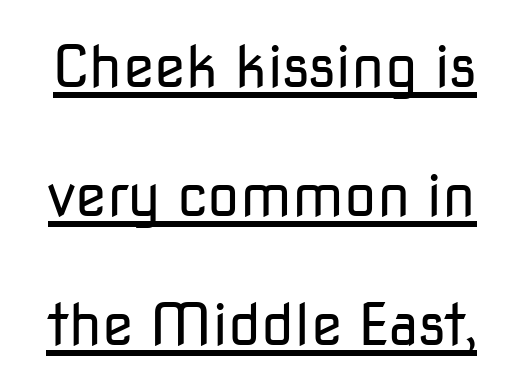
Note: no serifs on the glyphs. Italic: no, the glyphs are upright roman. Airy leading. Do the characters align in a grid? No, the font is proportional. Stems here are at most as thick as an everyday book face. In terms of letterspacing, this is plain default setting.
